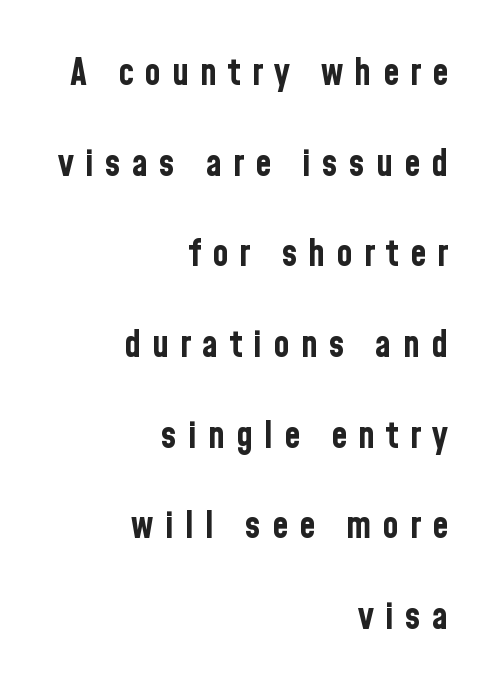
The image shows 37 px bold, condensed sans-serif type, upright; set right-aligned, loose line spacing (2.45x), unusually wide letter spacing (+0.3 em), not underlined; low stroke contrast and a medium x-height.
